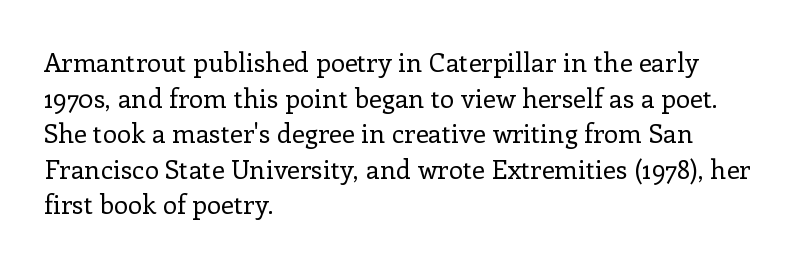
The image shows 26 px text type, upright; set left-aligned, normal line spacing (1.37x), normal letter spacing, not underlined.
